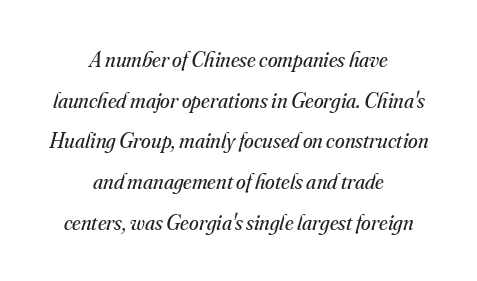
Characters follow at the spacing the type designer built in. Rendered with sloped, italic letterforms. Letters rest on an invisible, unmarked baseline. This rendering uses center alignment, leaving both contours irregular but symmetric. The weight tops out at a normal text grade.
